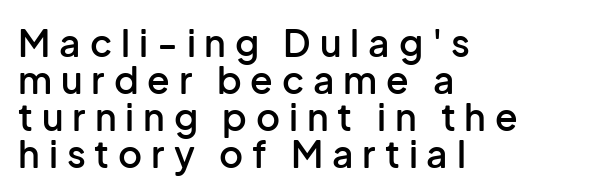
Q: Is the text bold? A: Semi-bold.
Q: Is the text italic (slanted)? A: No, it is upright.
Q: Is the typeface a serif or a sans-serif typeface? A: Sans-serif.
Q: Is the text underlined? A: No.
Q: How is the paragraph aligned? A: Left-aligned.
Q: Is the spacing between letters normal or unusually wide? A: Unusually wide.
Q: Is the spacing between lines tight, normal or loose? A: Tight.
Q: Width (condensed, normal, or wide)? A: Normal.
Q: Stroke contrast? A: Low.
Q: x-height? A: Medium.
Q: Monospaced? A: No.
